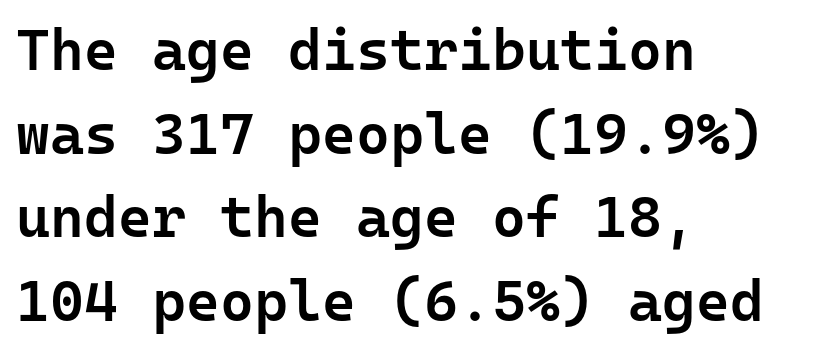
{"serif": "no", "italic": "no", "bold": "semi", "weight": "semibold", "width": "normal", "stroke_contrast": "low", "x_height": "medium", "monospaced": "yes", "underline": "no", "align": "left", "line_spacing": "normal", "line_spacing_ratio": 1.44, "letter_spacing": "normal", "letter_spacing_em": 0.0, "glyph_px": 58}
